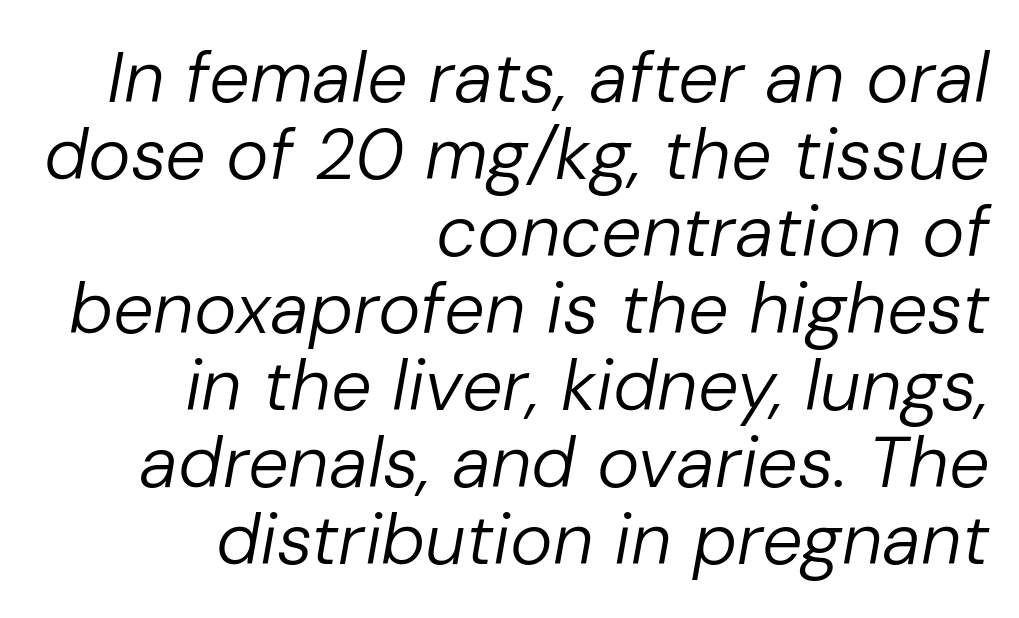
The passage shown is typed in a proportional face where columns would drift. What's the leading like? Squeezed, with rows nearly overlapping. The letters sit at their default tracking, neither squeezed nor spread. Think standard paragraph weight, or any step lighter than that.
